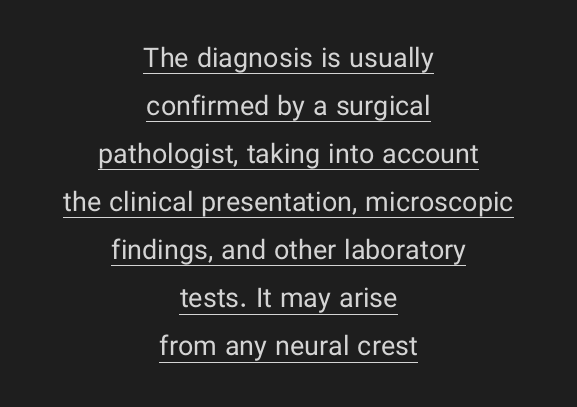
The line texture is even and compact thanks to regular tracking. Looks like someone drew a line under every word here. Weight class: somewhere from thin through regular. The compositor balanced each line on the midline. The specimen reads as upright at a glance.
